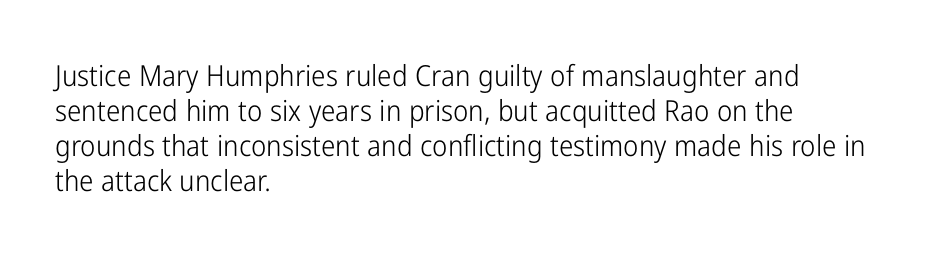
Q: Is the text bold? A: No.
Q: Is the text italic (slanted)? A: No, it is upright.
Q: Is the typeface a serif or a sans-serif typeface? A: Sans-serif.
Q: Is the text underlined? A: No.
Q: How is the paragraph aligned? A: Left-aligned.
Q: Is the spacing between letters normal or unusually wide? A: Normal.
Q: Width (condensed, normal, or wide)? A: Condensed.
Q: Stroke contrast? A: Low.
Q: x-height? A: Medium.
Q: Monospaced? A: No.
